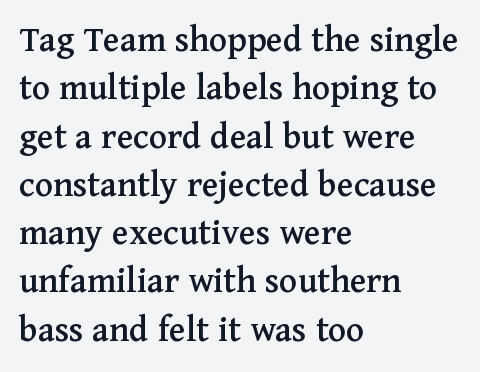
The image shows 38 px serif type, upright; set left-aligned, normal line spacing (1.27x), normal letter spacing, not underlined; medium stroke contrast and a medium x-height.
